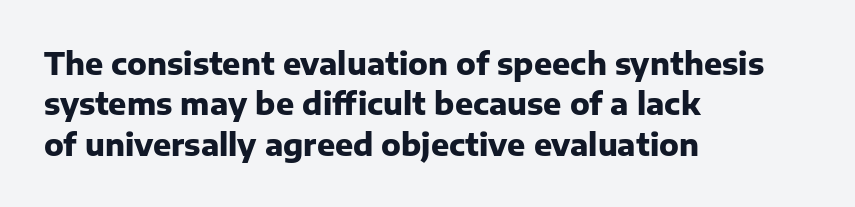
Q: Is the text bold? A: Yes.
Q: Is the text italic (slanted)? A: No, it is upright.
Q: Is the typeface a serif or a sans-serif typeface? A: Sans-serif.
Q: Is the text underlined? A: No.
Q: How is the paragraph aligned? A: Left-aligned.
Q: Is the spacing between letters normal or unusually wide? A: Normal.
Q: Is the spacing between lines tight, normal or loose? A: Normal.
Q: Width (condensed, normal, or wide)? A: Normal.
Q: Stroke contrast? A: Low.
Q: x-height? A: Medium.
Q: Monospaced? A: No.
